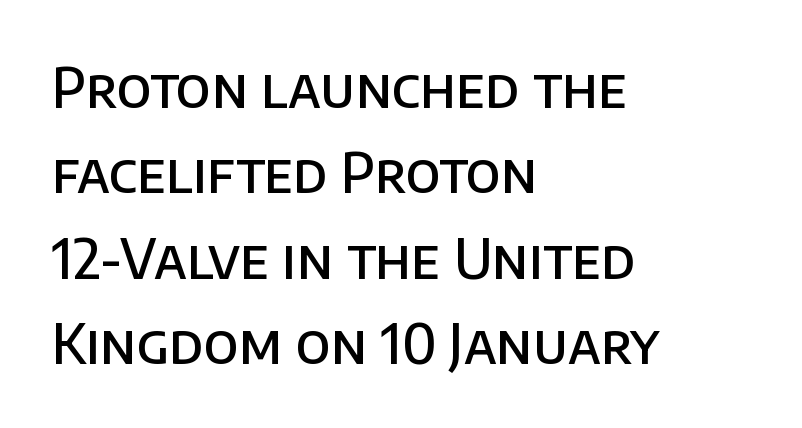
Q: Is the text bold? A: Semi-bold.
Q: Is the text italic (slanted)? A: No, it is upright.
Q: Is the typeface a serif or a sans-serif typeface? A: Sans-serif.
Q: Is the text underlined? A: No.
Q: How is the paragraph aligned? A: Left-aligned.
Q: Is the spacing between letters normal or unusually wide? A: Normal.
Q: Is the spacing between lines tight, normal or loose? A: Normal.
Q: Width (condensed, normal, or wide)? A: Normal.
Q: Stroke contrast? A: Low.
Q: x-height? A: Large.
Q: Monospaced? A: No.
